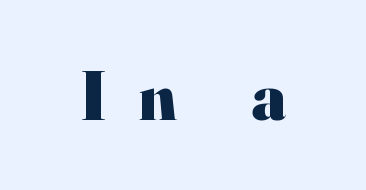
Q: Is the text bold? A: Yes.
Q: Is the text italic (slanted)? A: No, it is upright.
Q: Is the typeface a serif or a sans-serif typeface? A: Serif.
Q: Is the text underlined? A: No.
Q: Is the spacing between letters normal or unusually wide? A: Unusually wide.
Q: Width (condensed, normal, or wide)? A: Normal.
Q: Stroke contrast? A: High.
Q: x-height? A: Small.
Q: Monospaced? A: No.
